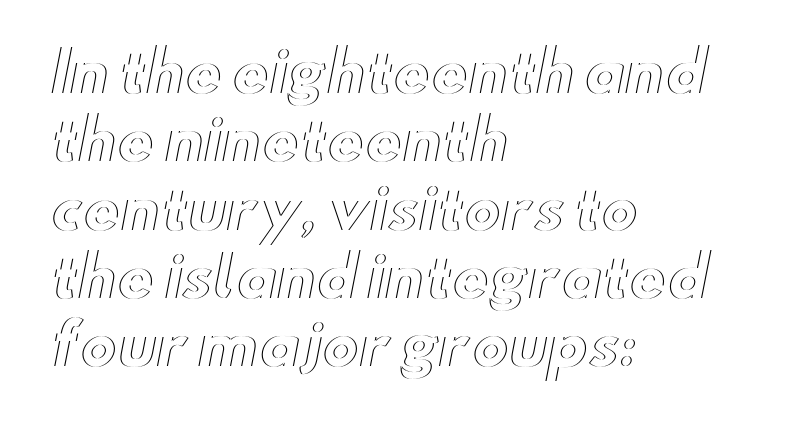
The image shows 56 px wide type; set left-aligned, line spacing 1.22x, normal letter spacing, not underlined; a small x-height.
